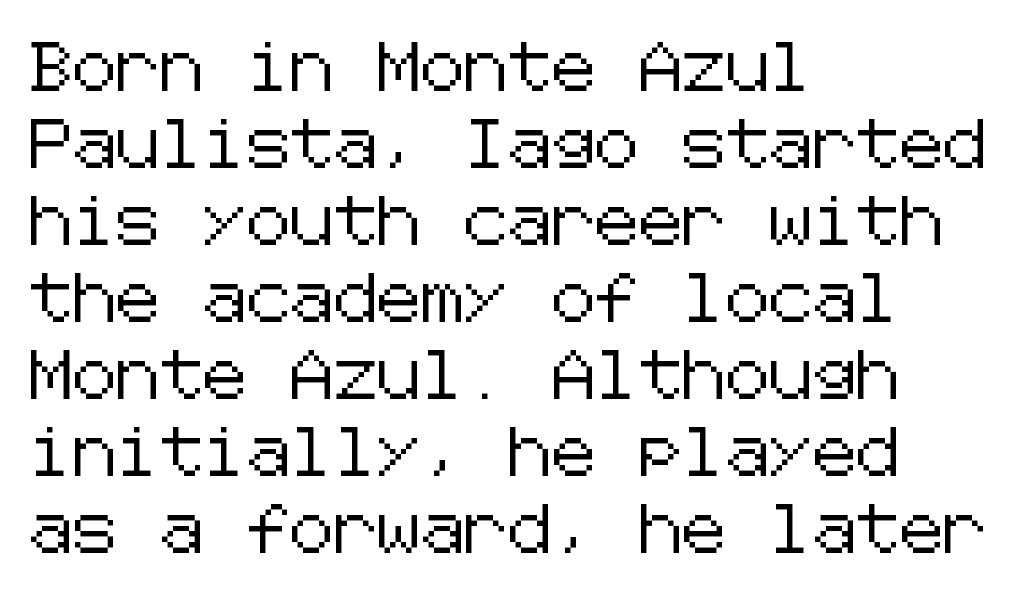
The line texture is even and compact thanks to regular tracking. Does the type have serifs? No, each stem ends abruptly. The gap between lines stays unmarked. Successive baselines arrive at the customary interval. Line starts are locked; line ends wander.
